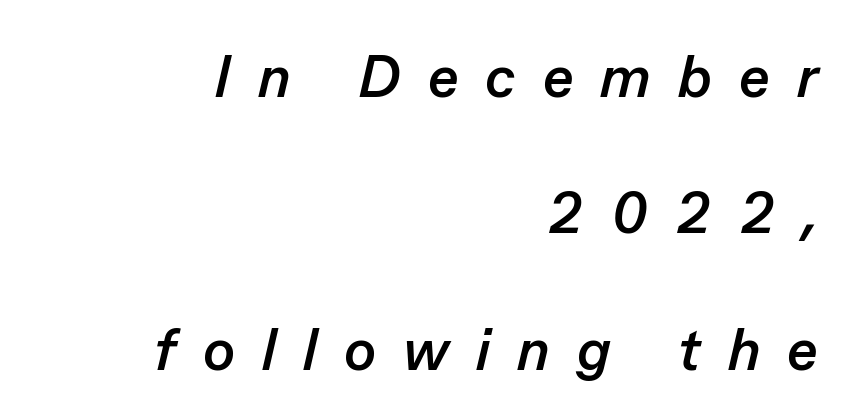
Q: Is the text bold? A: Yes.
Q: Is the text italic (slanted)? A: Yes, it leans right by about 13 degrees.
Q: Is the text underlined? A: No.
Q: How is the paragraph aligned? A: Right-aligned.
Q: Is the spacing between letters normal or unusually wide? A: Unusually wide.
Q: Is the spacing between lines tight, normal or loose? A: Loose.
Q: Width (condensed, normal, or wide)? A: Normal.
Q: Stroke contrast? A: Low.
Q: x-height? A: Medium.
Q: Monospaced? A: No.
